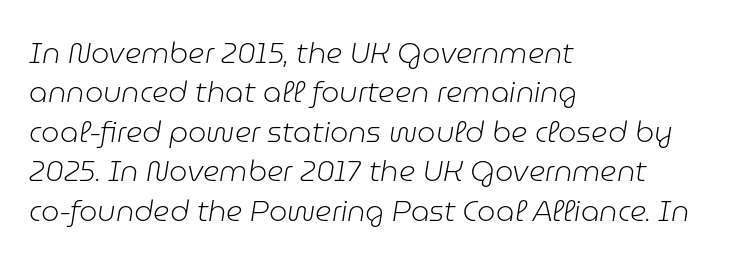
Q: Is the text bold? A: No.
Q: Is the text italic (slanted)? A: Yes, it leans right by about 9 degrees.
Q: Is the text underlined? A: No.
Q: How is the paragraph aligned? A: Left-aligned.
Q: Is the spacing between letters normal or unusually wide? A: Normal.
Q: Is the spacing between lines tight, normal or loose? A: Normal.
Q: Width (condensed, normal, or wide)? A: Normal.
Q: Stroke contrast? A: Low.
Q: x-height? A: Medium.
Q: Monospaced? A: No.
